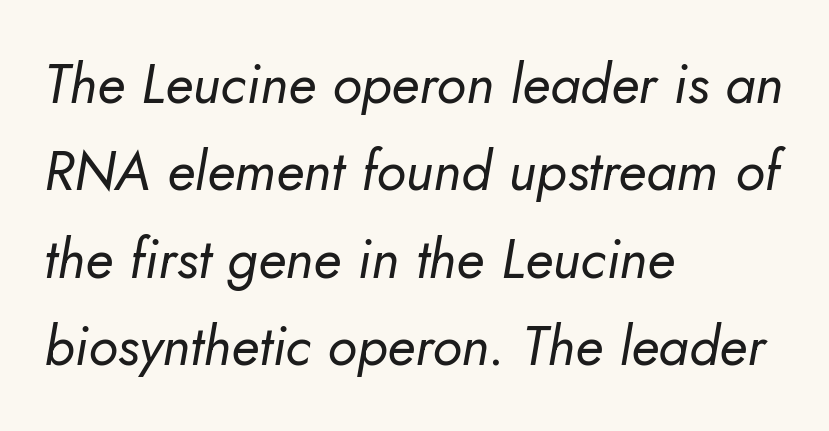
Q: Is the text bold? A: No.
Q: Is the text italic (slanted)? A: Yes, it leans right by about 5 degrees.
Q: Is the text underlined? A: No.
Q: How is the paragraph aligned? A: Left-aligned.
Q: Is the spacing between letters normal or unusually wide? A: Normal.
Q: Is the spacing between lines tight, normal or loose? A: Normal.
Q: Width (condensed, normal, or wide)? A: Normal.
Q: Stroke contrast? A: Low.
Q: x-height? A: Small.
Q: Monospaced? A: No.
